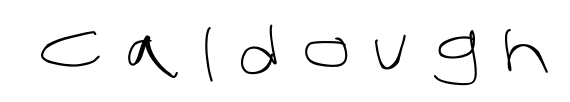
Q: Is the text bold? A: No.
Q: Is the typeface a serif or a sans-serif typeface? A: Sans-serif.
Q: Is the text underlined? A: No.
Q: Is the spacing between letters normal or unusually wide? A: Unusually wide.
Q: Width (condensed, normal, or wide)? A: Normal.
Q: Stroke contrast? A: Low.
Q: x-height? A: Large.
Q: Monospaced? A: No.
